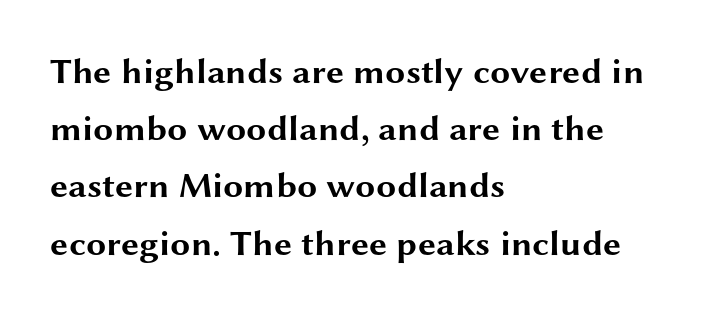
The specimen omits any rule beneath the text block's lines. This sample has the flowing, uneven cadence of proportional lettering. The tracking reads as untouched default to a designer's eye. One glance says typical: line gaps are just what's usual. It's the straight-up-and-down kind of type.
